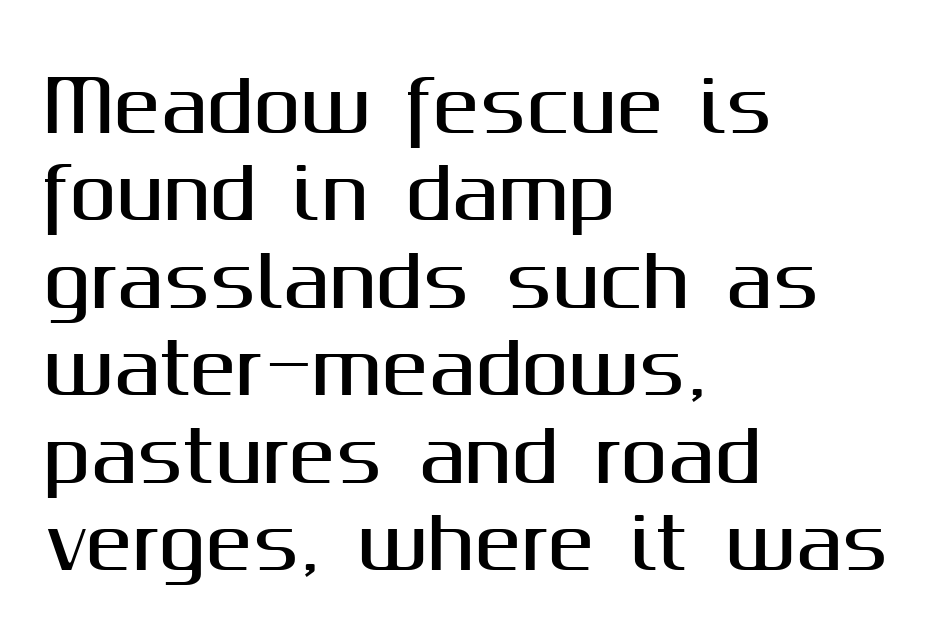
Q: Is the text italic (slanted)? A: No, it is upright.
Q: Is the typeface a serif or a sans-serif typeface? A: Sans-serif.
Q: Is the text underlined? A: No.
Q: How is the paragraph aligned? A: Left-aligned.
Q: Is the spacing between letters normal or unusually wide? A: Normal.
Q: Is the spacing between lines tight, normal or loose? A: Normal.
Q: Width (condensed, normal, or wide)? A: Normal.
Q: Stroke contrast? A: Medium.
Q: x-height? A: Medium.
Q: Monospaced? A: No.
